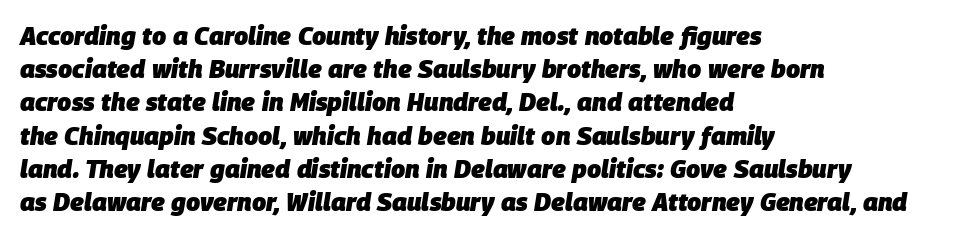
The image shows 25 px bold type, italic (leaning right); set left-aligned, normal line spacing (1.33x), normal letter spacing, not underlined.
